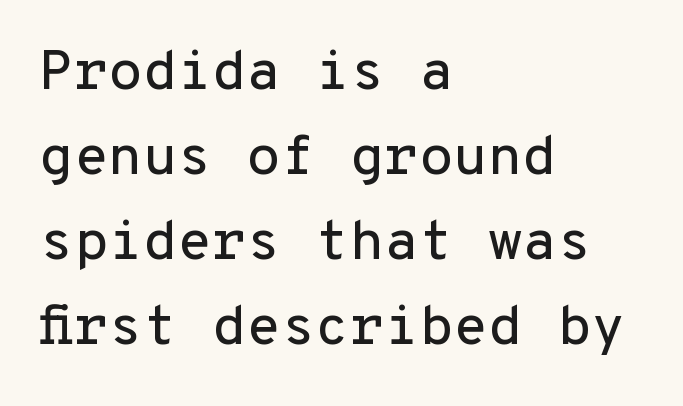
The image shows 56 px sans-serif type, upright, monospaced; set left-aligned, normal line spacing (1.52x), normal letter spacing, not underlined; low stroke contrast and a medium x-height.
